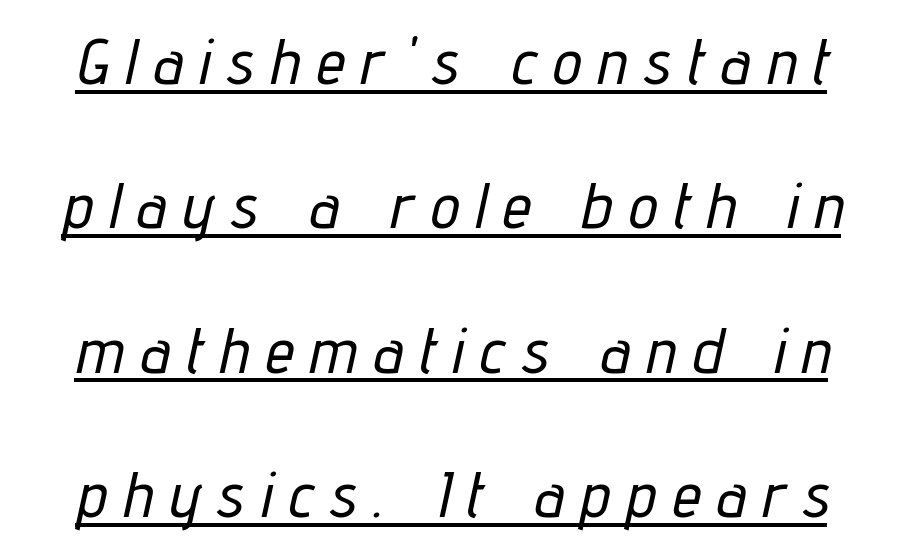
The image shows 65 px condensed type, italic (leaning right); set loose line spacing (2.22x), unusually wide letter spacing (+0.26 em), underlined; low stroke contrast and a medium x-height.
